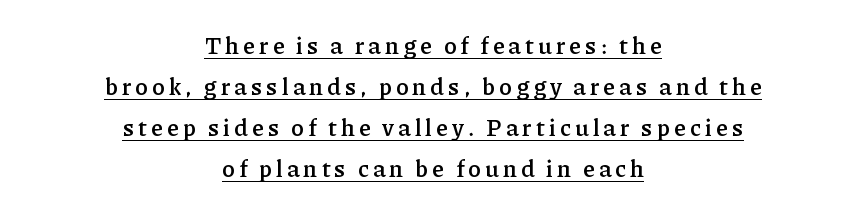
The image shows 24 px text type, upright; set centered, line spacing 1.71x, underlined.
